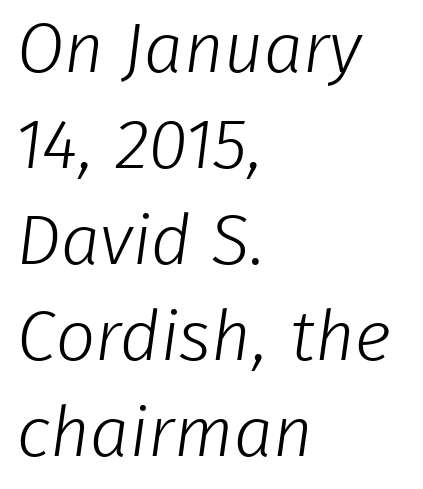
The image shows 70 px light sans-serif type; set left-aligned, normal line spacing (1.37x), normal letter spacing, not underlined; low stroke contrast and a medium x-height.
